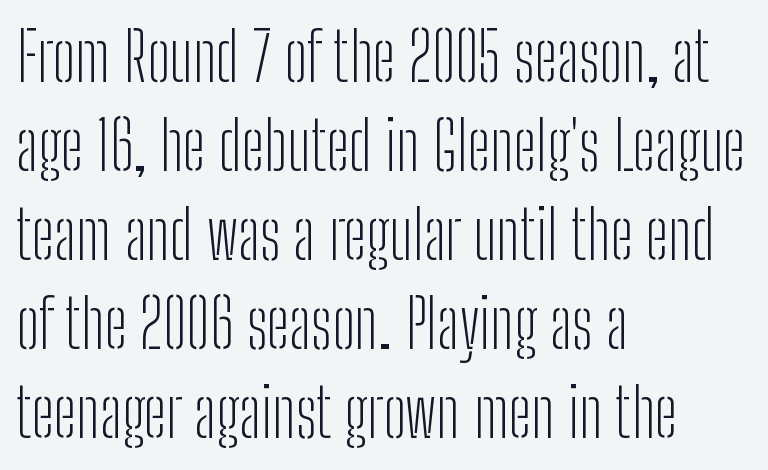
A roman cut, with each character standing at attention. A typesetter would call this zero additional tracking. Is this a sans? Yes — the strokes have no serifs. The passage shown is typed in a proportional face where columns would drift. Ink coverage per letter is moderate at most.
